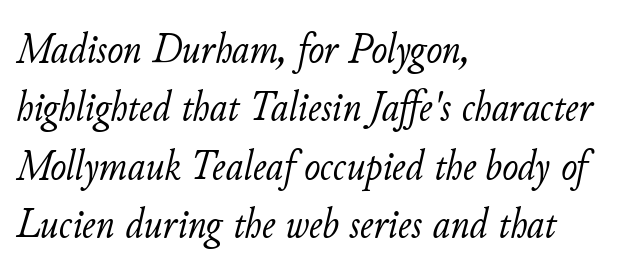
Stroke thickness stays within the range of a standard reading face or lighter. Horizontal bands of white between lines are of average thickness. Italic? Definitely — the glyphs are oblique. Which margin do the lines hug? The left one — the right edge is uneven.
